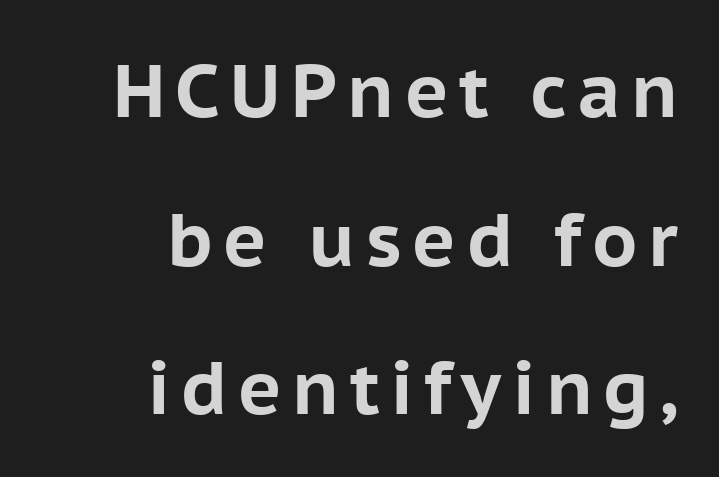
What kind of face is this? One without serifs — a sans. Successive baselines arrive slowly, with a big drop between each. Any mark beneath the type? The region is blank. In terms of posture, this sample is upright. The letters are bold, with thick, heavy strokes. Looks like regular typesetting: each glyph gets only the width it needs.
